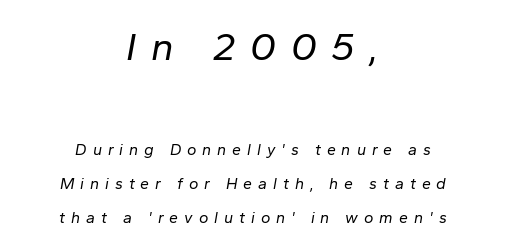
{"italic": "yes", "lean": "right", "slant_degrees": 10, "bold": "no", "weight": "regular", "width": "normal", "stroke_contrast": "low", "x_height": "medium", "monospaced": "no", "underline": "no", "align": "center", "line_spacing": "loose", "line_spacing_ratio": 2.12, "letter_spacing": "wide", "letter_spacing_em": 0.37, "larger_block": "first", "size_ratio": 2.5, "glyph_px": 40}
